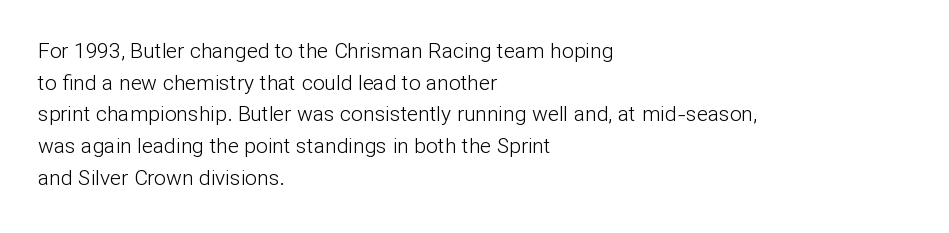
{"italic": "no", "bold": "no", "underline": "no", "align": "left", "line_spacing": "normal", "line_spacing_ratio": 1.51, "letter_spacing": "normal", "letter_spacing_em": 0.0, "glyph_px": 21}
